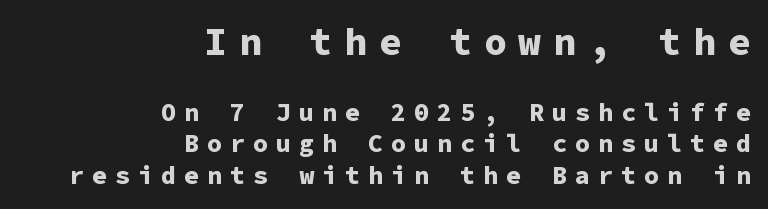
The space directly below the letters is spotless. This is roman type, the default non-slanted kind. Each letter, wide or thin by design, is forced into the same width here. Nope, no serifs anywhere on these letters. The rendering inserts visible extra space after every character.
